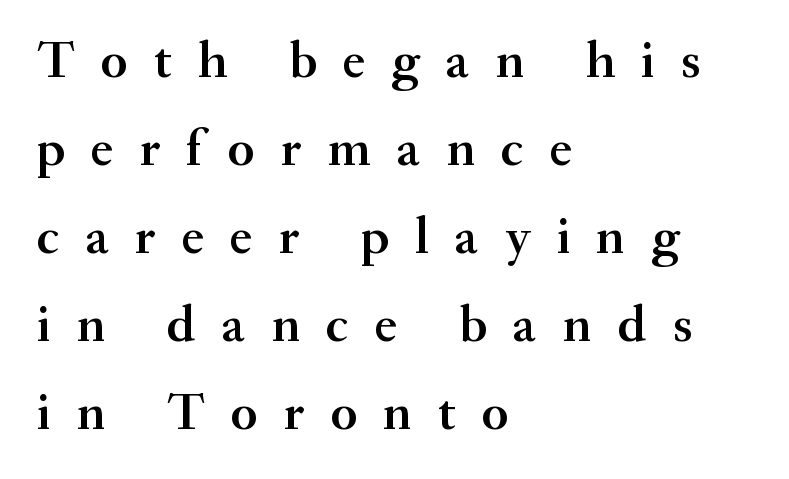
{"serif": "yes", "italic": "no", "bold": "semi", "weight": "semibold", "width": "normal", "stroke_contrast": "medium", "x_height": "small", "monospaced": "no", "underline": "no", "align": "left", "line_spacing": "normal", "line_spacing_ratio": 1.69, "letter_spacing": "wide", "letter_spacing_em": 0.5, "glyph_px": 52}
